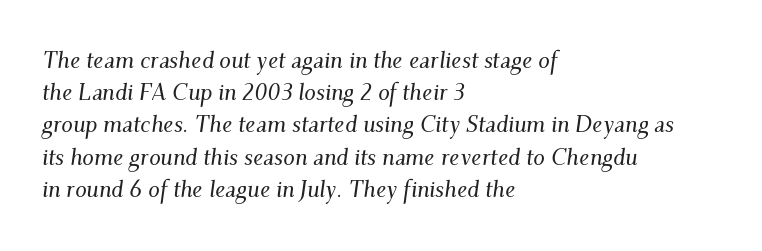
The image shows 23 px text type, italic (leaning right); set left-aligned, normal line spacing (1.4x), normal letter spacing, not underlined.
